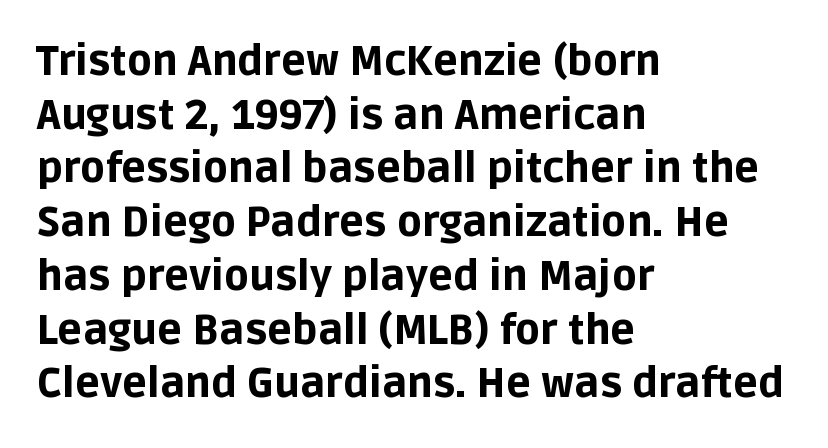
{"serif": "no", "italic": "no", "bold": "yes", "weight": "bold", "width": "normal", "stroke_contrast": "low", "x_height": "large", "monospaced": "no", "underline": "no", "align": "left", "line_spacing": "normal", "line_spacing_ratio": 1.31, "letter_spacing": "normal", "letter_spacing_em": 0.0, "glyph_px": 41}
